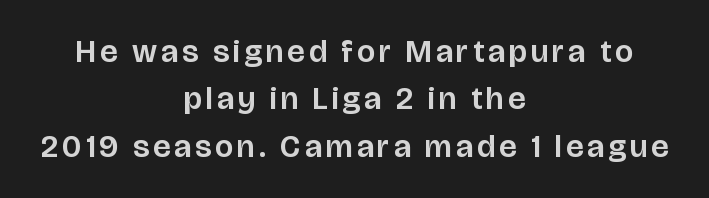
Q: Is the text italic (slanted)? A: No, it is upright.
Q: Is the typeface a serif or a sans-serif typeface? A: Sans-serif.
Q: Is the text underlined? A: No.
Q: How is the paragraph aligned? A: Centered.
Q: Is the spacing between lines tight, normal or loose? A: Normal.
Q: Width (condensed, normal, or wide)? A: Normal.
Q: Stroke contrast? A: Low.
Q: x-height? A: Large.
Q: Monospaced? A: No.
